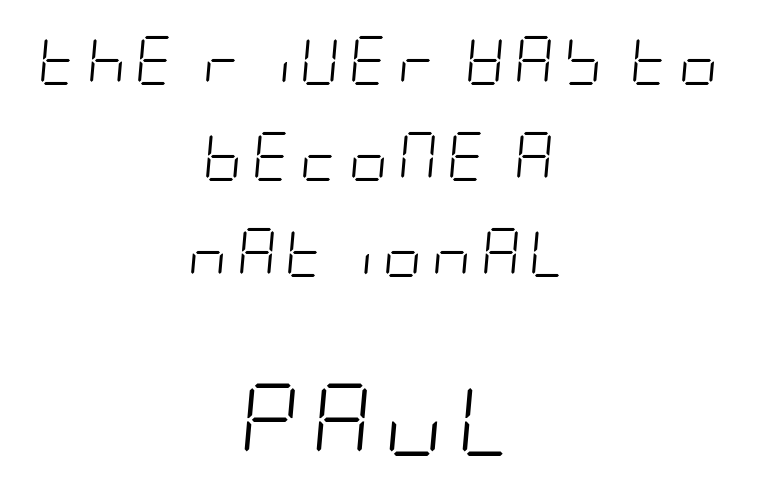
Q: Is the text bold? A: No.
Q: Is the text italic (slanted)? A: Yes, it leans right by about 5 degrees.
Q: Is the text underlined? A: No.
Q: How is the paragraph aligned? A: Centered.
Q: Is the spacing between lines tight, normal or loose? A: Loose.
Q: Which block of text is set in a larger size, the first (top) or the second (bottom)? A: The second (bottom) one.
Q: Width (condensed, normal, or wide)? A: Condensed.
Q: Stroke contrast? A: Low.
Q: x-height? A: Large.
